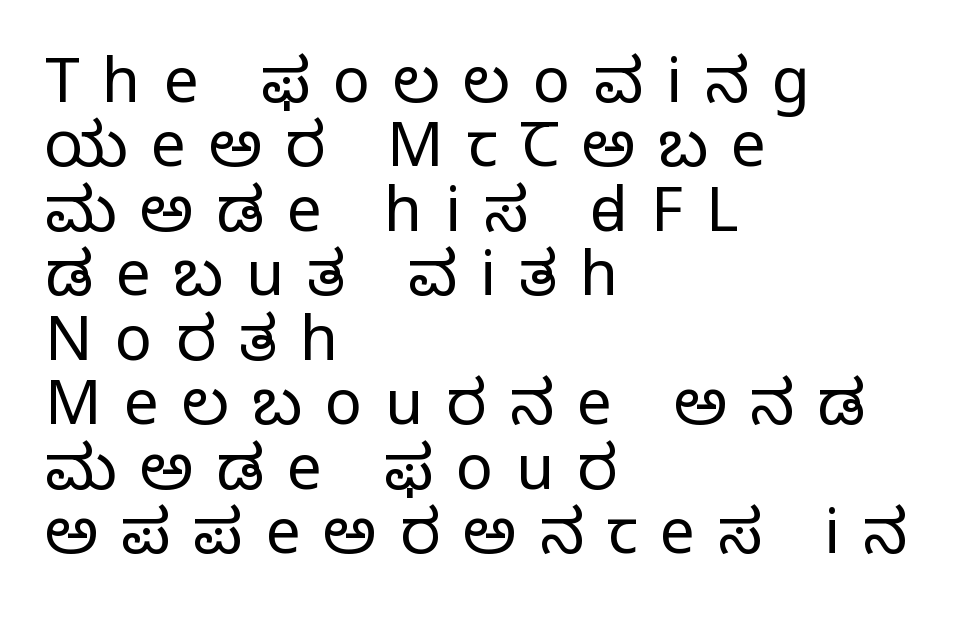
{"serif": "yes", "italic": "no", "bold": "no", "weight": "regular", "width": "normal", "stroke_contrast": "low", "x_height": "large", "monospaced": "no", "underline": "no", "align": "left", "line_spacing": "tight", "line_spacing_ratio": 1.04, "letter_spacing": "wide", "letter_spacing_em": 0.37, "glyph_px": 62}
